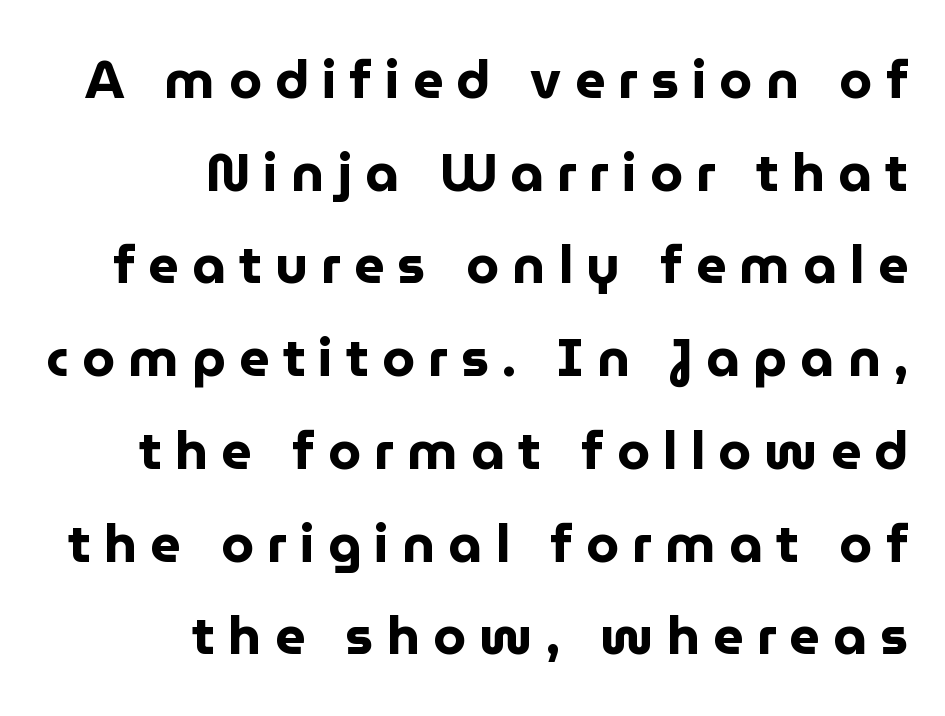
{"serif": "no", "italic": "no", "bold": "yes", "weight": "bold", "width": "normal", "stroke_contrast": "low", "x_height": "medium", "monospaced": "no", "underline": "no", "align": "right", "line_spacing_ratio": 1.75, "letter_spacing": "wide", "letter_spacing_em": 0.25, "glyph_px": 53}
